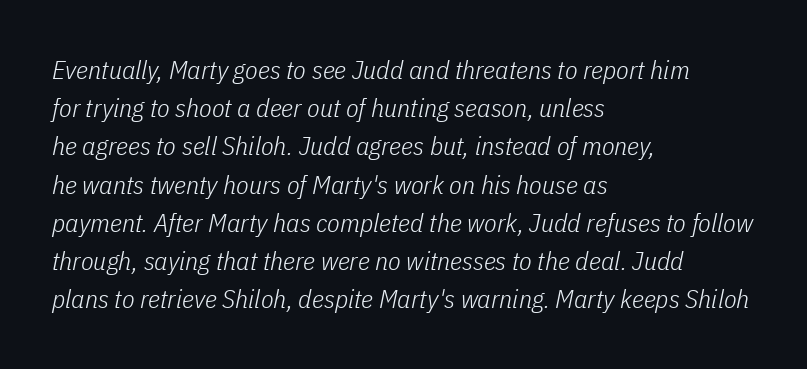
{"italic": "yes", "lean": "right", "slant_degrees": 11, "bold": "no", "underline": "no", "align": "left", "line_spacing": "normal", "line_spacing_ratio": 1.47, "letter_spacing": "normal", "letter_spacing_em": 0.0, "glyph_px": 26}
